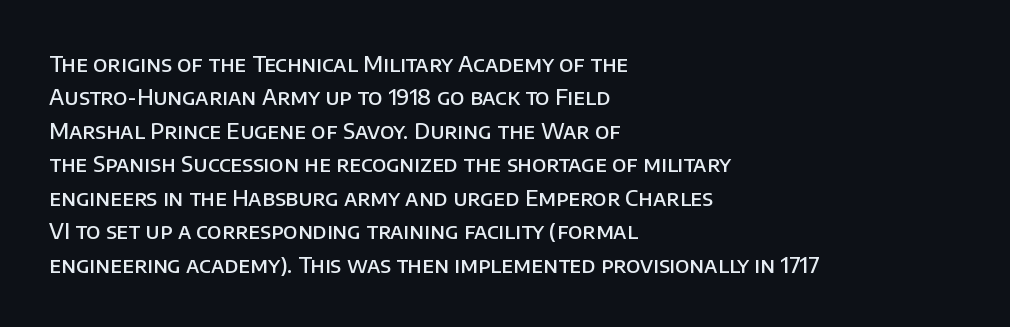
Q: Is the text bold? A: Semi-bold.
Q: Is the text italic (slanted)? A: No, it is upright.
Q: Is the text underlined? A: No.
Q: How is the paragraph aligned? A: Left-aligned.
Q: Is the spacing between letters normal or unusually wide? A: Normal.
Q: Is the spacing between lines tight, normal or loose? A: Normal.
